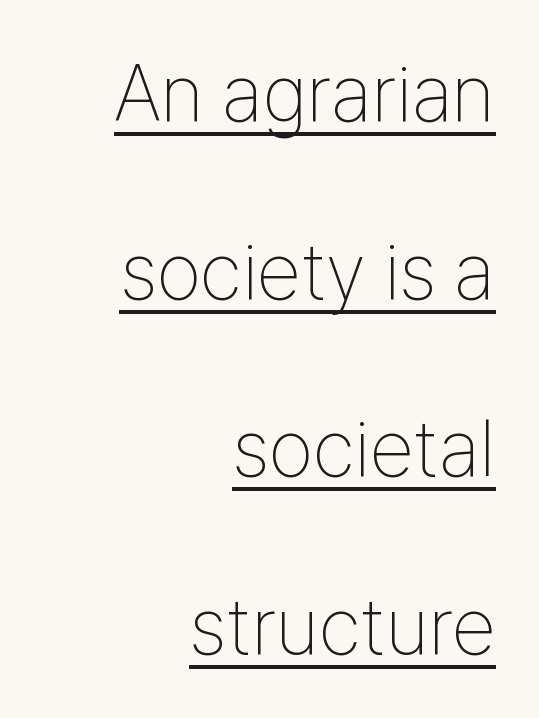
The image shows 80 px thin, condensed sans-serif type, upright; set right-aligned, loose line spacing (2.22x), normal letter spacing, underlined; low stroke contrast and a medium x-height.
